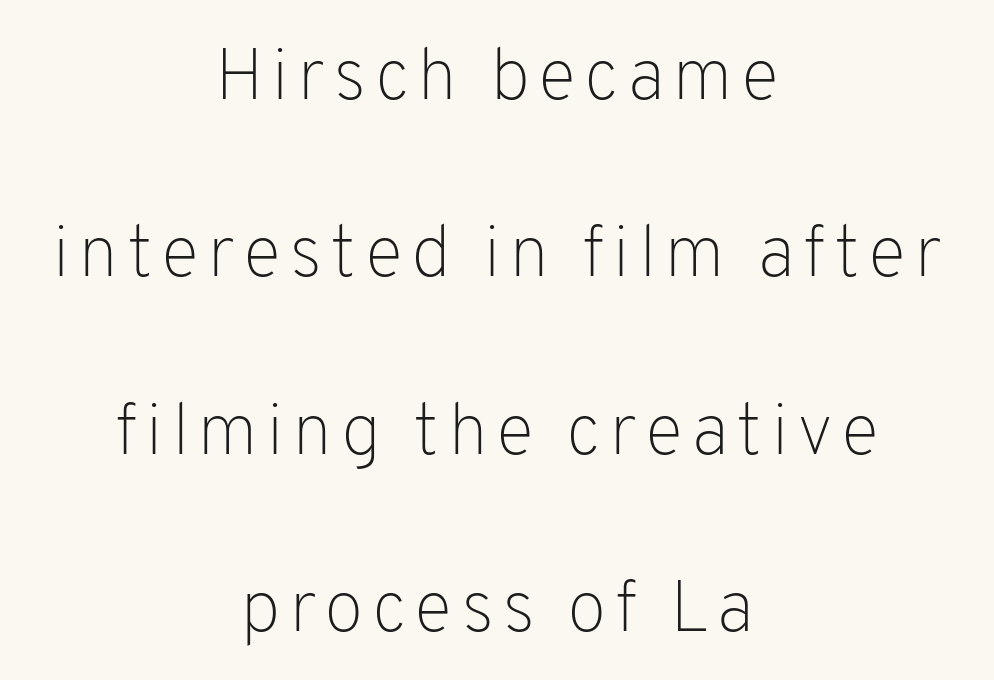
Style check: upright. Stems here are at most as thick as an everyday book face. Examine the stroke ends and you'll find no serifs. If you folded the block vertically in half, each line would mirror itself in length. Rows of type keep a wide berth in the vertical direction. A bare baseline throughout the passage.
